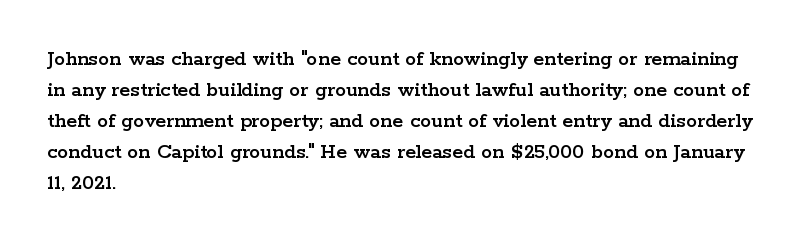
The image shows 22 px text type, upright; set left-aligned, normal line spacing (1.41x), normal letter spacing, not underlined.
